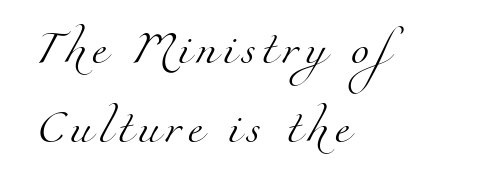
This rendering employs a face with finishing strokes, i.e., a serif. Does the leading feel generous? Absolutely, it's lavish. Just letters on the line, the space beneath them empty. Caption: multi-line text, flush left, ragged right.
